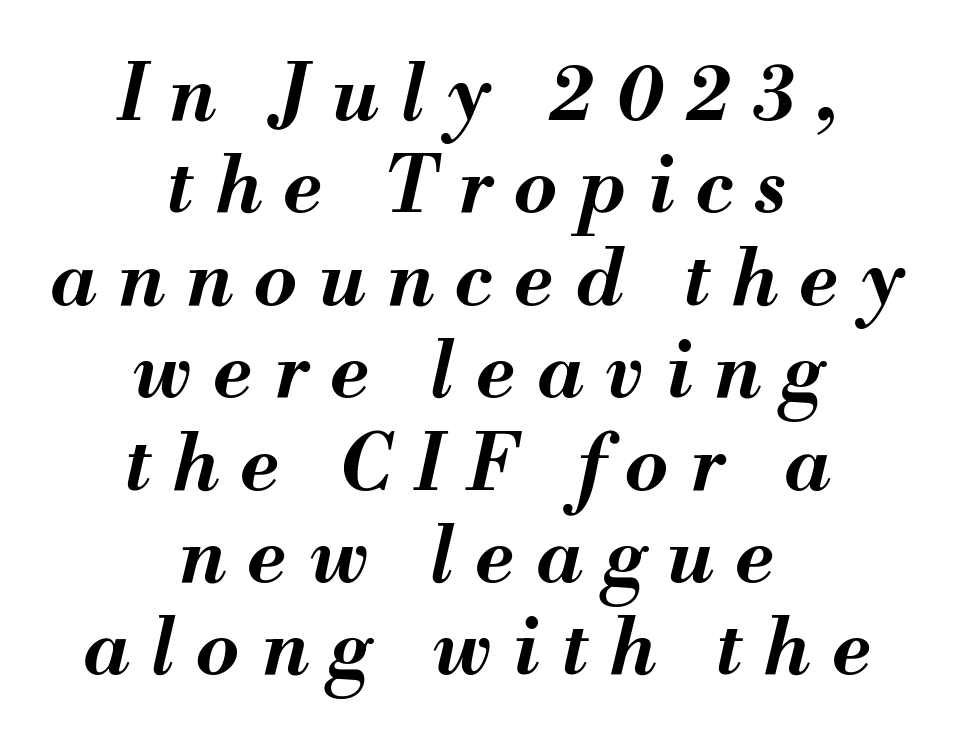
{"italic": "yes", "lean": "right", "slant_degrees": 13, "bold": "yes", "weight": "bold", "width": "normal", "stroke_contrast": "medium", "x_height": "small", "monospaced": "no", "underline": "no", "align": "center", "line_spacing_ratio": 1.2, "letter_spacing": "wide", "letter_spacing_em": 0.29, "glyph_px": 77}
